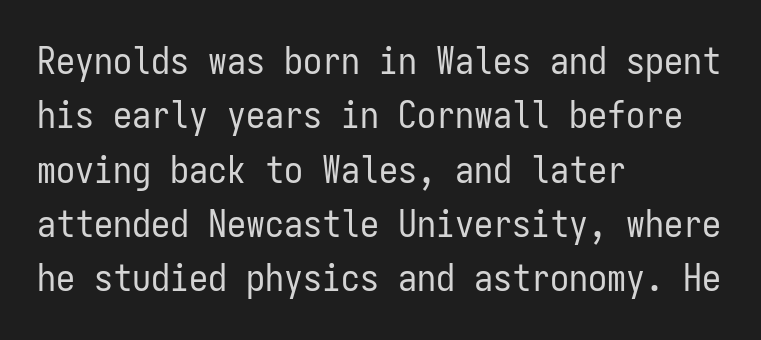
The image shows 38 px regular-weight, condensed sans-serif type, upright, monospaced; set left-aligned, normal line spacing (1.43x), normal letter spacing, not underlined; low stroke contrast and a medium x-height.
